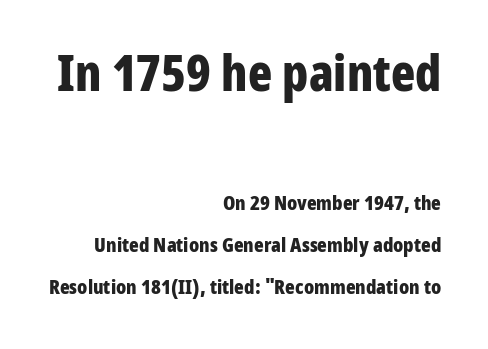
Default kerning and tracking; the words read as compact shapes. Line spacing here is loose. Large over small — that's the arrangement of the two blocks here. The letters advance in unequal steps, a hallmark of proportional type. Only glyphs here, with clear space below each row. How heavy is the stroke? Heavy — this is a bold.
